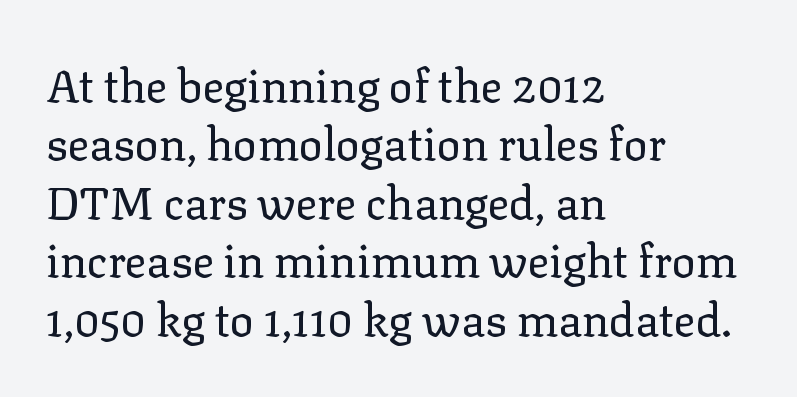
Q: Is the text bold? A: No.
Q: Is the text italic (slanted)? A: No, it is upright.
Q: Is the typeface a serif or a sans-serif typeface? A: Serif.
Q: Is the text underlined? A: No.
Q: How is the paragraph aligned? A: Left-aligned.
Q: Is the spacing between letters normal or unusually wide? A: Normal.
Q: Is the spacing between lines tight, normal or loose? A: Normal.
Q: Width (condensed, normal, or wide)? A: Normal.
Q: Stroke contrast? A: Low.
Q: x-height? A: Medium.
Q: Monospaced? A: No.
